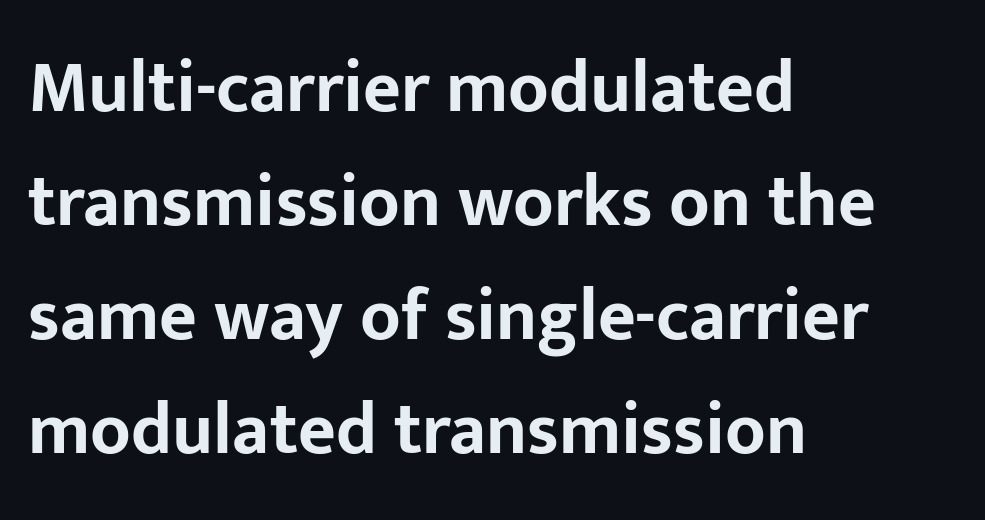
Q: Is the text bold? A: Yes.
Q: Is the text italic (slanted)? A: No, it is upright.
Q: Is the typeface a serif or a sans-serif typeface? A: Sans-serif.
Q: Is the text underlined? A: No.
Q: How is the paragraph aligned? A: Left-aligned.
Q: Is the spacing between letters normal or unusually wide? A: Normal.
Q: Is the spacing between lines tight, normal or loose? A: Normal.
Q: Width (condensed, normal, or wide)? A: Normal.
Q: Stroke contrast? A: Low.
Q: x-height? A: Medium.
Q: Monospaced? A: No.
